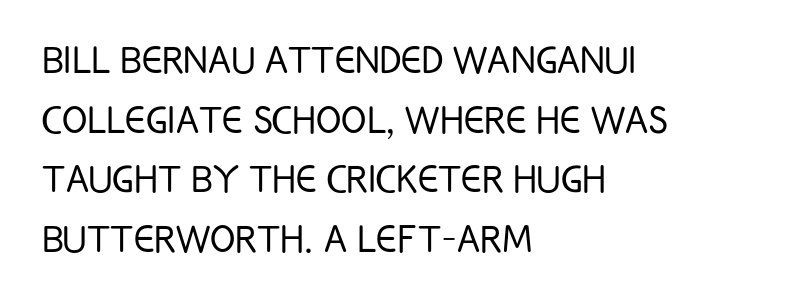
{"serif": "no", "italic": "no", "bold": "no", "weight": "light", "width": "condensed", "stroke_contrast": "low", "x_height": "large", "monospaced": "no", "underline": "no", "align": "left", "line_spacing": "normal", "line_spacing_ratio": 1.27, "letter_spacing": "normal", "letter_spacing_em": 0.0, "glyph_px": 47}
